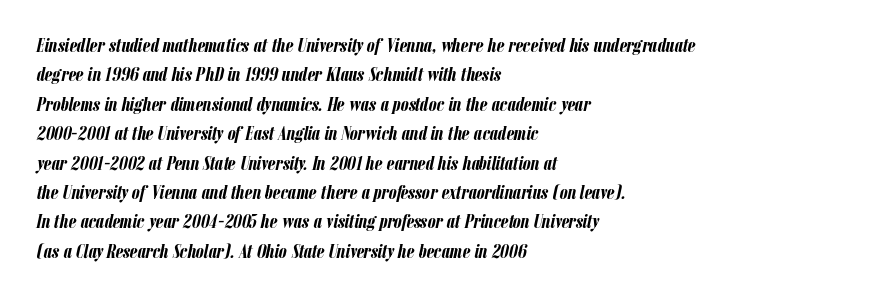
The image shows 20 px bold type, italic (leaning right); set left-aligned, normal line spacing (1.47x), normal letter spacing, not underlined.
